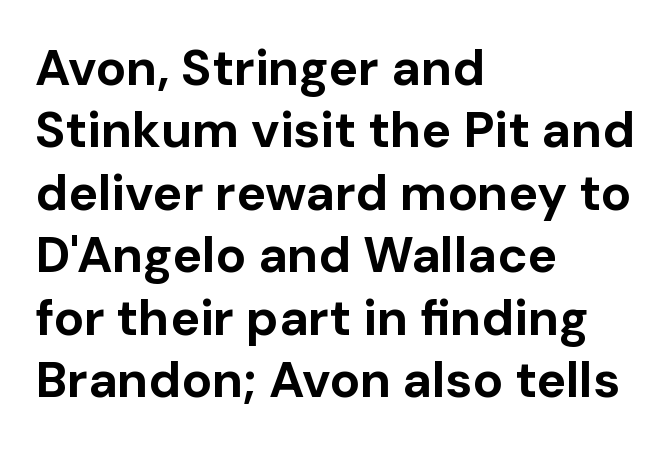
{"serif": "no", "italic": "no", "bold": "yes", "weight": "bold", "width": "normal", "stroke_contrast": "low", "x_height": "medium", "monospaced": "no", "underline": "no", "align": "left", "line_spacing": "normal", "line_spacing_ratio": 1.25, "letter_spacing": "normal", "letter_spacing_em": 0.0, "glyph_px": 50}
